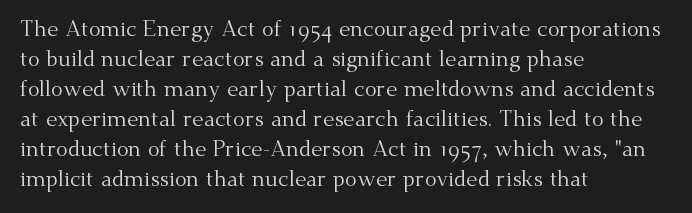
{"italic": "no", "bold": "no", "underline": "no", "align": "left", "line_spacing": "normal", "line_spacing_ratio": 1.36, "letter_spacing": "normal", "letter_spacing_em": 0.0, "glyph_px": 22}
